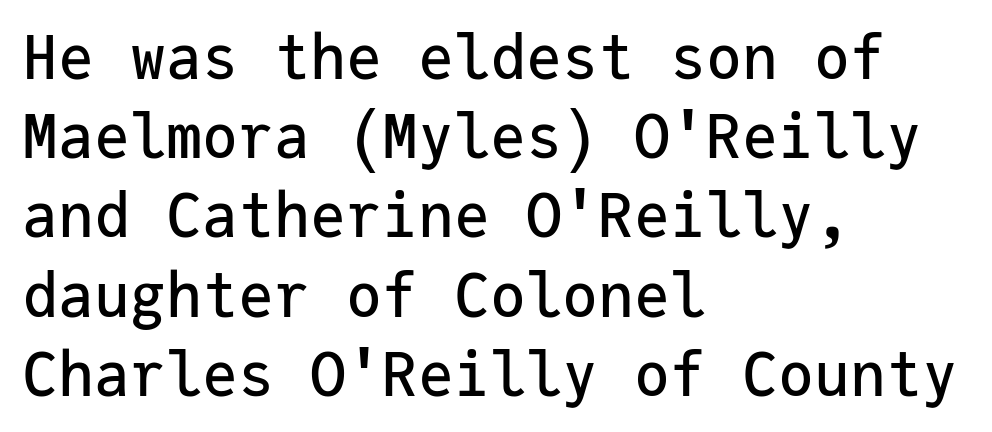
{"serif": "no", "italic": "no", "width": "normal", "stroke_contrast": "low", "x_height": "medium", "monospaced": "yes", "underline": "no", "align": "left", "line_spacing": "normal", "line_spacing_ratio": 1.32, "letter_spacing": "normal", "letter_spacing_em": 0.0, "glyph_px": 60}
